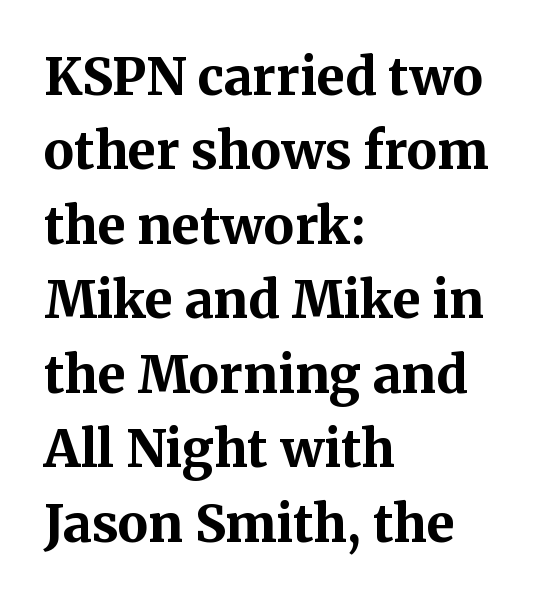
Q: Is the text bold? A: Yes.
Q: Is the text italic (slanted)? A: No, it is upright.
Q: Is the typeface a serif or a sans-serif typeface? A: Serif.
Q: Is the text underlined? A: No.
Q: How is the paragraph aligned? A: Left-aligned.
Q: Is the spacing between letters normal or unusually wide? A: Normal.
Q: Is the spacing between lines tight, normal or loose? A: Normal.
Q: Width (condensed, normal, or wide)? A: Normal.
Q: Stroke contrast? A: Medium.
Q: x-height? A: Medium.
Q: Monospaced? A: No.
